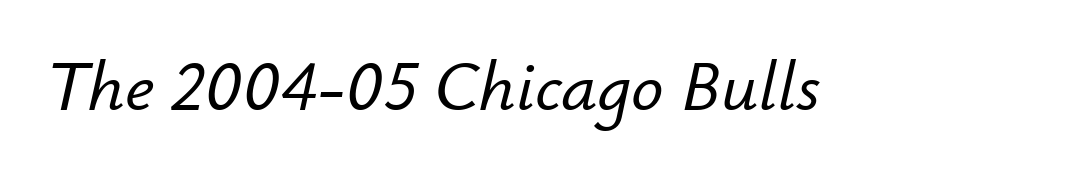
Q: Is the text italic (slanted)? A: Yes, it leans right by about 12 degrees.
Q: Is the text underlined? A: No.
Q: Is the spacing between letters normal or unusually wide? A: Normal.
Q: Width (condensed, normal, or wide)? A: Normal.
Q: Stroke contrast? A: Low.
Q: x-height? A: Small.
Q: Monospaced? A: No.
